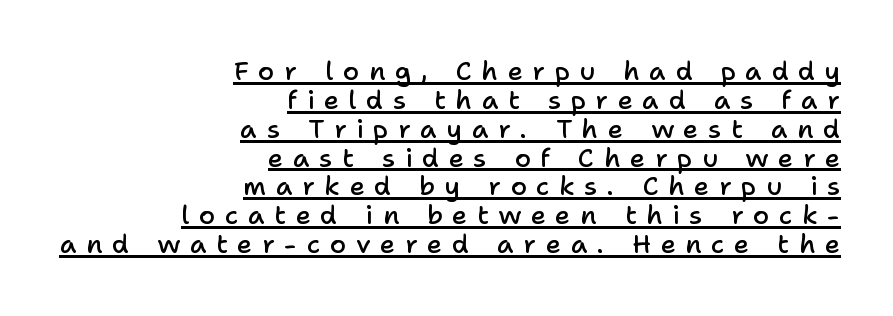
The letters stand straight up with perfectly vertical stems. The typesetting leans somewhat heavy: a semibold. These lines huddle together more closely than default settings would place them. Quick note: underline on.
